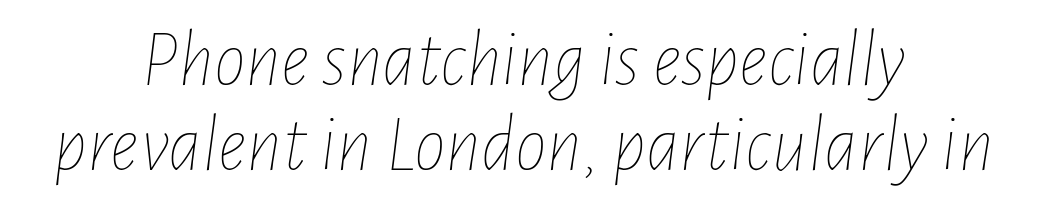
Q: Is the text bold? A: No.
Q: Is the text italic (slanted)? A: Yes, it leans right by about 7 degrees.
Q: Is the text underlined? A: No.
Q: How is the paragraph aligned? A: Centered.
Q: Is the spacing between letters normal or unusually wide? A: Normal.
Q: Is the spacing between lines tight, normal or loose? A: Tight.
Q: Width (condensed, normal, or wide)? A: Condensed.
Q: Stroke contrast? A: Low.
Q: x-height? A: Medium.
Q: Monospaced? A: No.
